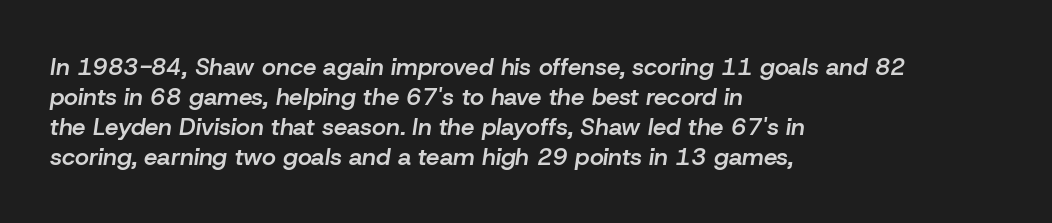
Standard letterfit; no display-style spreading of the glyphs. Any mark beneath the type? The region is blank. Reading down the block, your eye returns to a fixed left position each line. Each new line begins a customary step beneath the previous one. What weight is shown? A semibold, between regular and bold. The rendering applies a slant to the glyphs.
